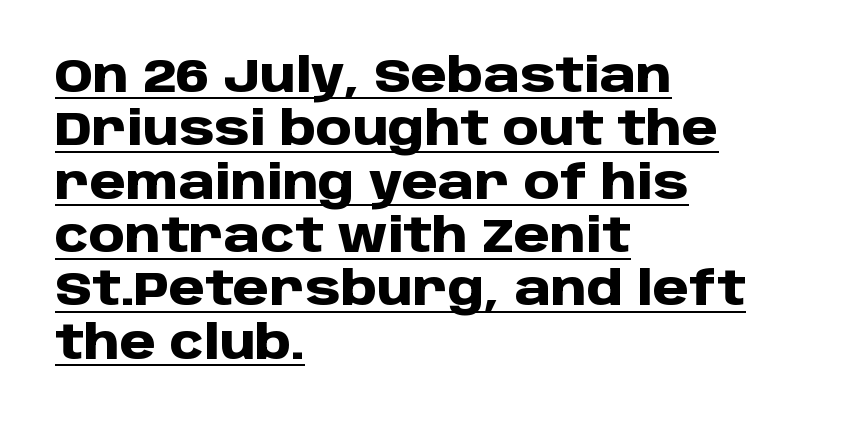
{"serif": "no", "italic": "no", "bold": "yes", "weight": "heavy", "width": "normal", "stroke_contrast": "low", "x_height": "large", "monospaced": "no", "underline": "yes", "align": "left", "line_spacing_ratio": 1.16, "letter_spacing": "normal", "letter_spacing_em": 0.0, "glyph_px": 46}
